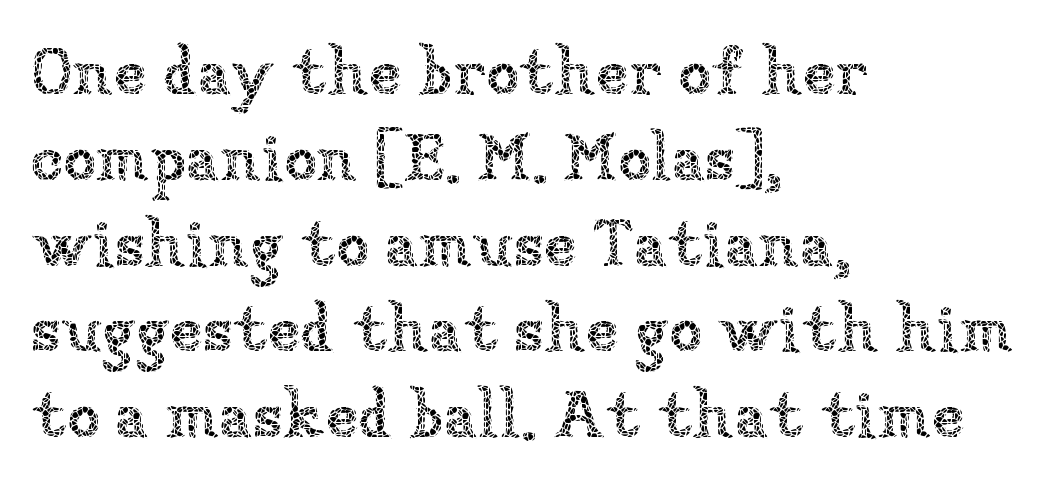
No chunkiness to these letters — they're not bold. Tall strokes in this sample are plumb rather than angled. The glyphs are unaccompanied by any horizontal stroke below them. The face used here is rendered with its standard letterfit. The rows are spaced the way most documents space them.
